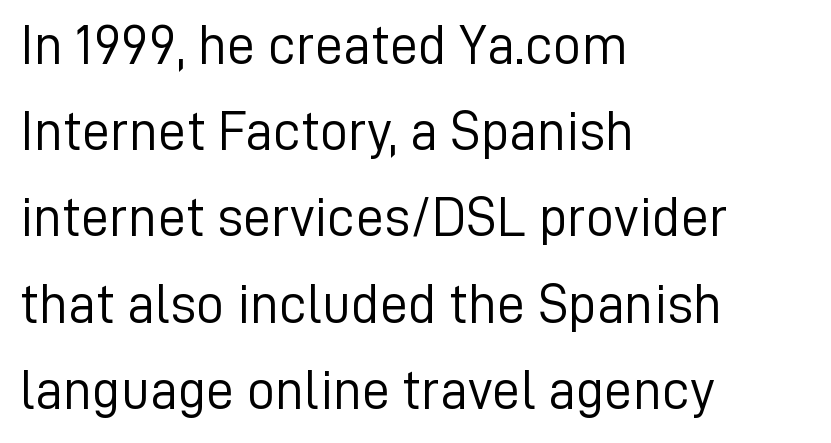
{"serif": "no", "italic": "no", "bold": "no", "weight": "light", "width": "normal", "stroke_contrast": "low", "x_height": "medium", "monospaced": "no", "underline": "no", "align": "left", "line_spacing": "normal", "line_spacing_ratio": 1.54, "letter_spacing": "normal", "letter_spacing_em": 0.0, "glyph_px": 56}
